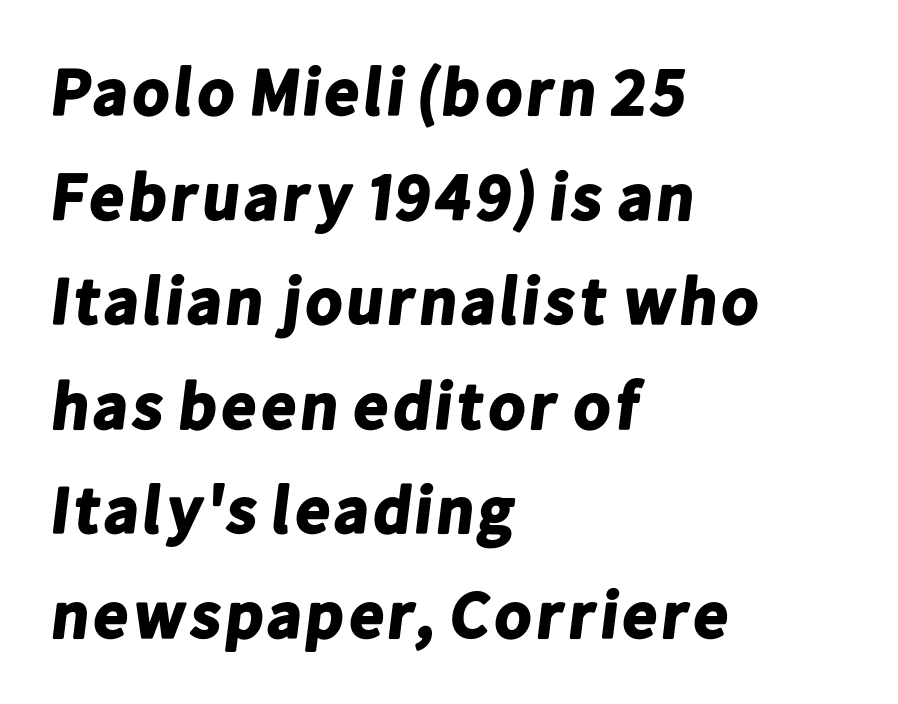
Q: Is the text bold? A: Yes.
Q: Is the typeface a serif or a sans-serif typeface? A: Sans-serif.
Q: Is the text underlined? A: No.
Q: How is the paragraph aligned? A: Left-aligned.
Q: Is the spacing between letters normal or unusually wide? A: Normal.
Q: Is the spacing between lines tight, normal or loose? A: Normal.
Q: Width (condensed, normal, or wide)? A: Normal.
Q: Stroke contrast? A: Low.
Q: x-height? A: Medium.
Q: Monospaced? A: No.
